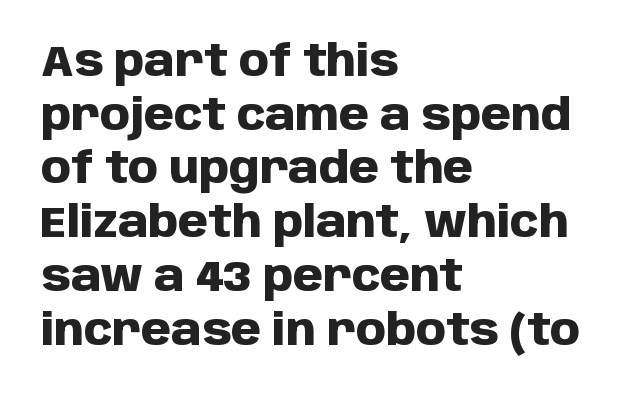
Q: Is the text bold? A: Yes.
Q: Is the text italic (slanted)? A: No, it is upright.
Q: Is the typeface a serif or a sans-serif typeface? A: Sans-serif.
Q: Is the text underlined? A: No.
Q: How is the paragraph aligned? A: Left-aligned.
Q: Is the spacing between letters normal or unusually wide? A: Normal.
Q: Is the spacing between lines tight, normal or loose? A: Normal.
Q: Width (condensed, normal, or wide)? A: Normal.
Q: Stroke contrast? A: Low.
Q: x-height? A: Large.
Q: Monospaced? A: No.
